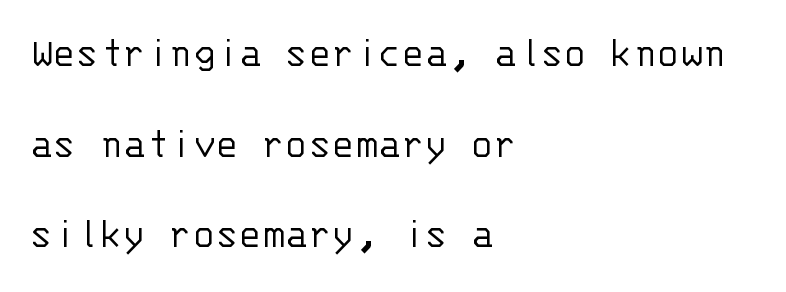
Reading down the block, your eye returns to a fixed left position each line. Italic: no, the glyphs are upright roman. The face used here is monospaced, like something from a code editor. Words float on clear page, feet unadorned. Standard letterfit; no display-style spreading of the glyphs.
